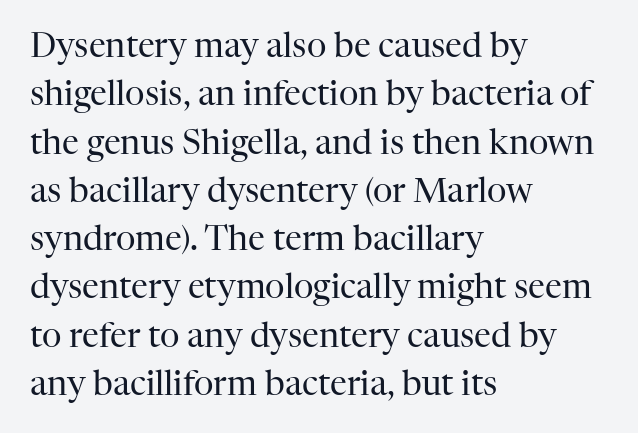
Underline: absent. You could not count columns in this text — the font is proportionally spaced. Whoever set this chose a conventional vertical rhythm. Observe the serifs anchoring each vertical stroke in this sample. The typesetting does not lean heavy: it is not bold.
